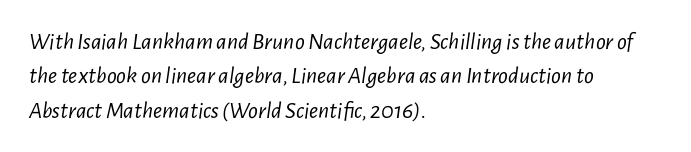
The specimen reads as italic at a glance. What's the leading like? Ordinary, nothing unusual. Is the stroke heavy? The answer is a plain regular-or-lighter. Type without underlining. How are the letters spaced? Ordinarily, with no added tracking. Short and long lines alike share a common starting point at left.
